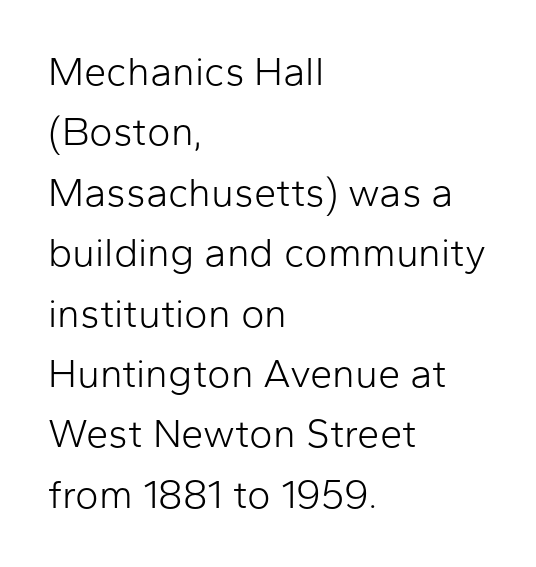
{"serif": "no", "italic": "no", "bold": "no", "weight": "light", "width": "normal", "stroke_contrast": "low", "x_height": "medium", "monospaced": "no", "underline": "no", "align": "left", "line_spacing": "normal", "line_spacing_ratio": 1.51, "letter_spacing": "normal", "letter_spacing_em": 0.0, "glyph_px": 40}
